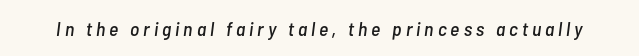
Descender tails drop into unmarked territory. There's an unmistakable incline to the writing here. The line texture is sparse and dotted thanks to wide tracking.
